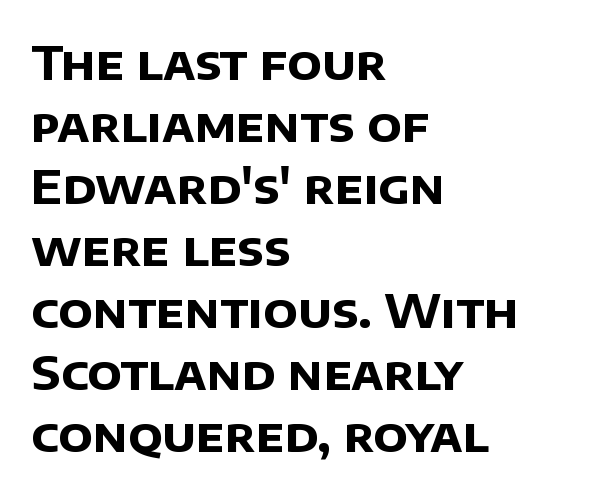
The image shows 47 px bold sans-serif type; set left-aligned, normal line spacing (1.32x), normal letter spacing, not underlined; low stroke contrast and a large x-height.
